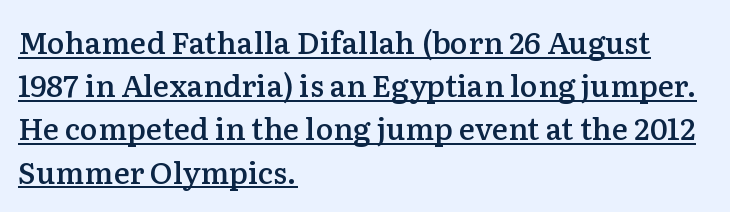
{"serif": "yes", "italic": "no", "bold": "semi", "weight": "semibold", "width": "normal", "stroke_contrast": "low", "x_height": "medium", "monospaced": "no", "underline": "yes", "align": "left", "line_spacing": "normal", "line_spacing_ratio": 1.44, "letter_spacing": "normal", "letter_spacing_em": 0.0, "glyph_px": 30}
